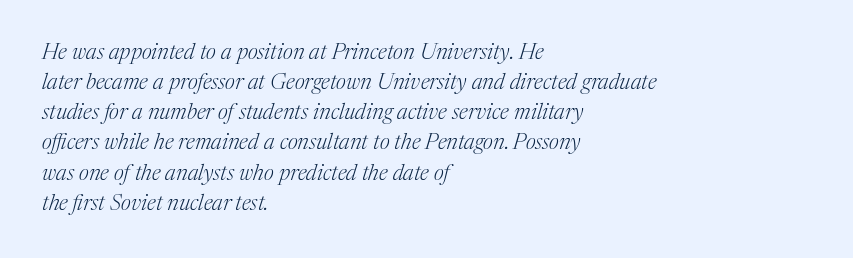
Q: Is the text bold? A: No.
Q: Is the text italic (slanted)? A: Yes, it leans right by about 17 degrees.
Q: Is the text underlined? A: No.
Q: How is the paragraph aligned? A: Left-aligned.
Q: Is the spacing between letters normal or unusually wide? A: Normal.
Q: Is the spacing between lines tight, normal or loose? A: Normal.
